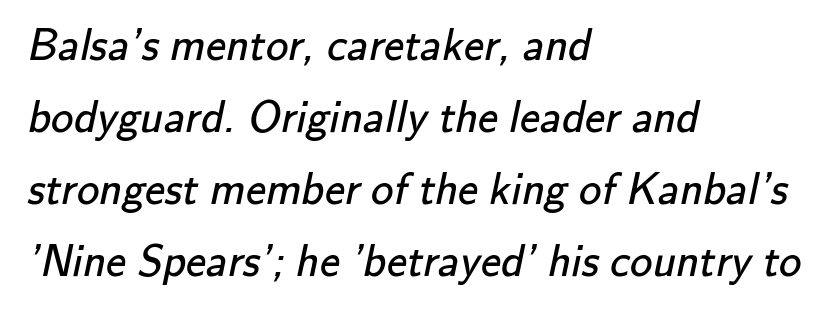
What kind of face is this? One without serifs — a sans. Quick note: interline space is typical. Visually the block forms a straight wall on the left and a jagged coastline on the right. Do the characters align in a grid? No, the font is proportional. No extra tracking has been applied to these lines. Stroke thickness stays within the range of a standard reading face or lighter.
